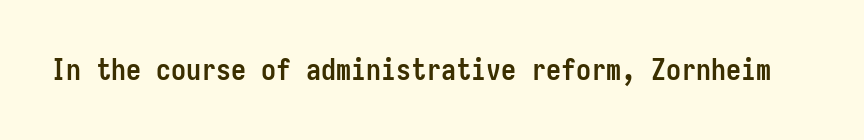
The letters march in equal steps, a hallmark of fixed-pitch type. Tall strokes in this sample are plumb rather than angled. Unlike a traditional serif, this face leaves its strokes unadorned. Chunky letters — that's bold for sure. The type is set solid horizontally, with unmodified tracking.
